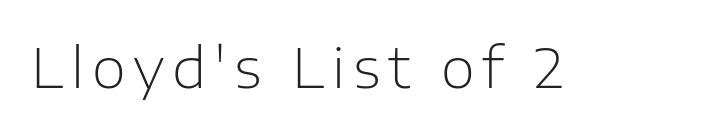
A typesetter would label this face a sans. Posture: upright roman. These lines are rendered in a variable-pitch font. Letters have the restrained weight of plain body copy at most. The baseline area is clear.
